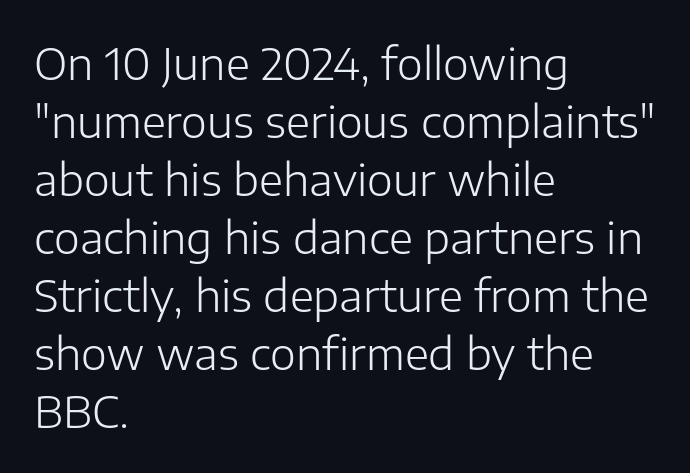
Q: Is the text bold? A: No.
Q: Is the text italic (slanted)? A: No, it is upright.
Q: Is the typeface a serif or a sans-serif typeface? A: Sans-serif.
Q: Is the text underlined? A: No.
Q: How is the paragraph aligned? A: Left-aligned.
Q: Is the spacing between letters normal or unusually wide? A: Normal.
Q: Is the spacing between lines tight, normal or loose? A: Normal.
Q: Width (condensed, normal, or wide)? A: Normal.
Q: Stroke contrast? A: Low.
Q: x-height? A: Medium.
Q: Monospaced? A: No.
